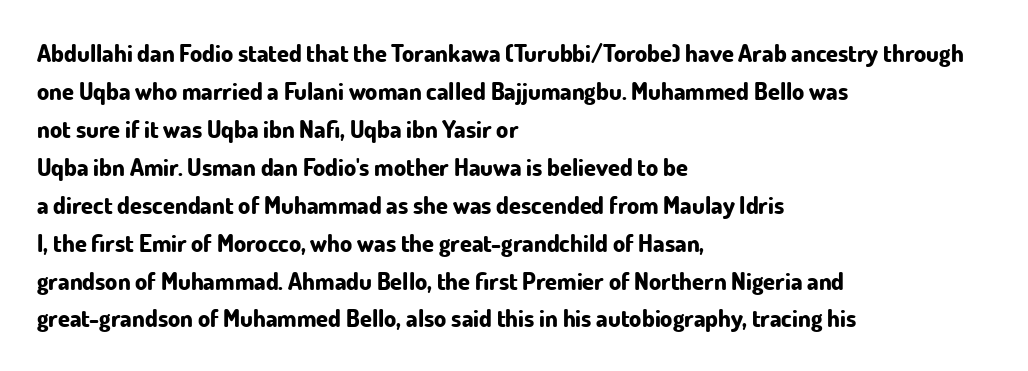
{"italic": "no", "bold": "yes", "underline": "no", "align": "left", "line_spacing": "normal", "line_spacing_ratio": 1.58, "letter_spacing": "normal", "letter_spacing_em": 0.0, "glyph_px": 24}
